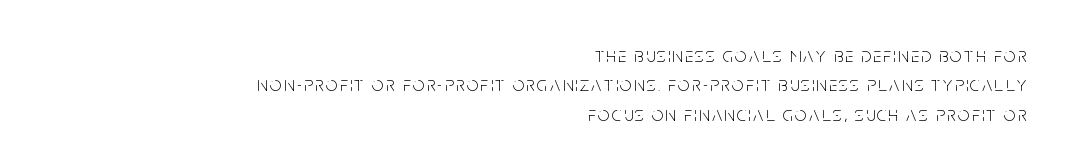
{"italic": "no", "bold": "no", "underline": "no", "align": "right", "line_spacing": "normal", "line_spacing_ratio": 1.47, "glyph_px": 20}
